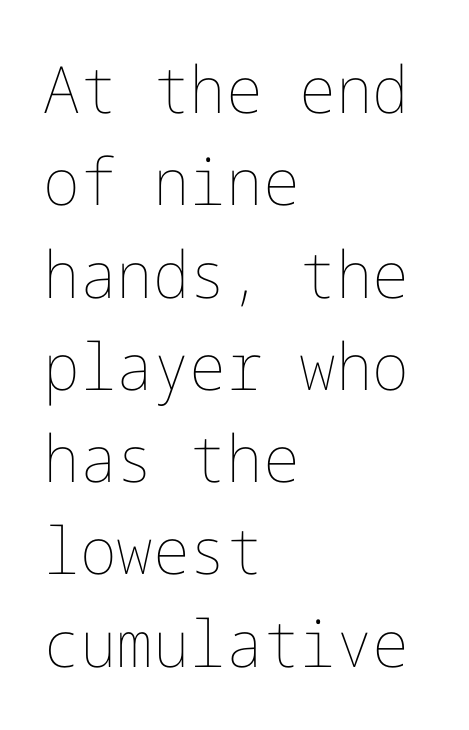
{"italic": "no", "bold": "no", "weight": "thin", "width": "normal", "stroke_contrast": "low", "x_height": "medium", "underline": "no", "align": "left", "line_spacing": "normal", "line_spacing_ratio": 1.42, "letter_spacing": "normal", "letter_spacing_em": 0.0, "glyph_px": 65}
